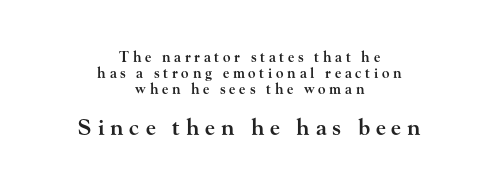
{"italic": "no", "bold": "semi", "underline": "no", "align": "center", "line_spacing": "tight", "line_spacing_ratio": 1.14, "letter_spacing": "wide", "letter_spacing_em": 0.27, "larger_block": "second", "size_ratio": 1.57, "glyph_px": 22}
